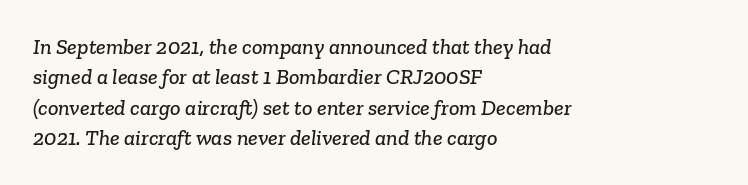
{"underline": "no", "align": "left", "line_spacing": "normal", "line_spacing_ratio": 1.38, "letter_spacing": "normal", "letter_spacing_em": 0.0, "glyph_px": 22}
